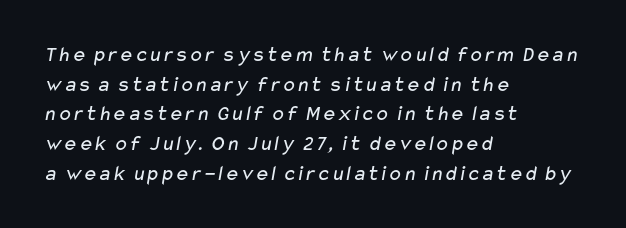
{"bold": "no", "underline": "no", "align": "left", "line_spacing": "normal", "line_spacing_ratio": 1.35, "letter_spacing": "normal", "letter_spacing_em": 0.0, "glyph_px": 22}
